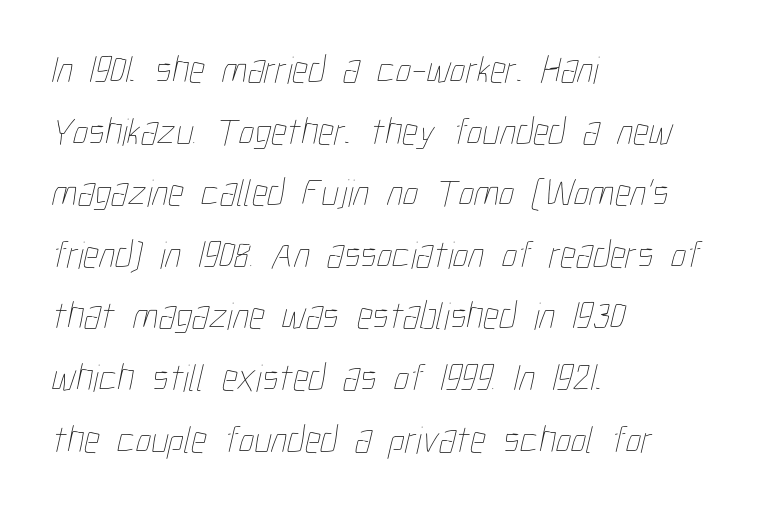
Note the varied advance widths — an 'i' is clearly narrower than an 'm'. The gap between lines stays unmarked. Counters stay open thanks to moderate or lighter strokes. Students, observe: this is what conventionally led text looks like. Does the copy run flush right? No — it runs flush left.
